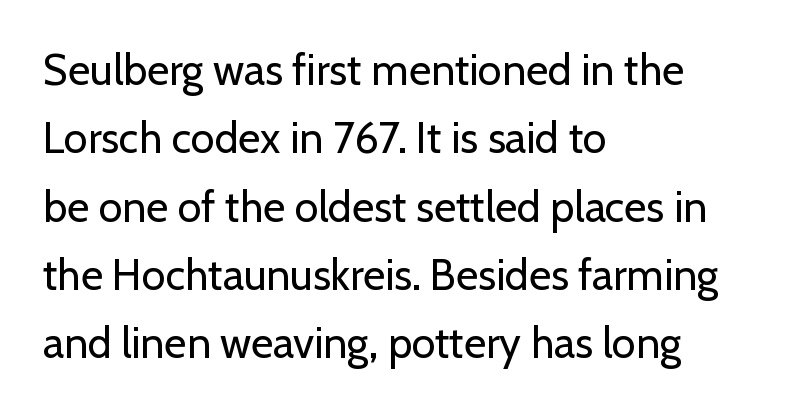
Q: Is the text bold? A: No.
Q: Is the text italic (slanted)? A: No, it is upright.
Q: Is the typeface a serif or a sans-serif typeface? A: Sans-serif.
Q: Is the text underlined? A: No.
Q: How is the paragraph aligned? A: Left-aligned.
Q: Is the spacing between letters normal or unusually wide? A: Normal.
Q: Is the spacing between lines tight, normal or loose? A: Normal.
Q: Width (condensed, normal, or wide)? A: Normal.
Q: Stroke contrast? A: Low.
Q: x-height? A: Medium.
Q: Monospaced? A: No.
